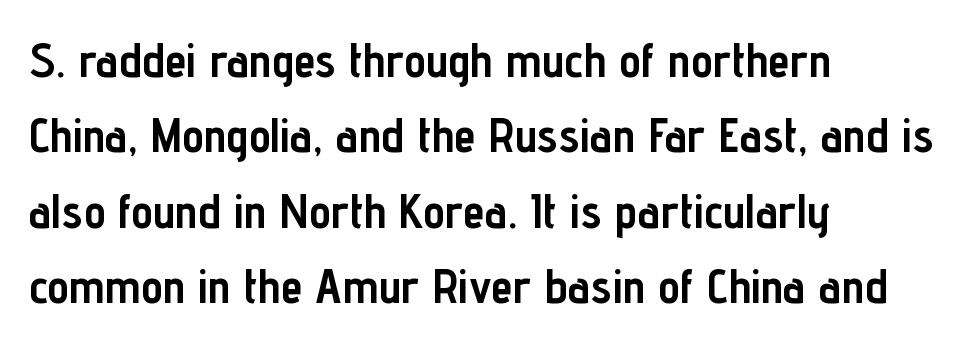
The image shows 49 px semibold, condensed sans-serif type, upright; set left-aligned, normal line spacing (1.54x), normal letter spacing, not underlined; low stroke contrast and a medium x-height.
